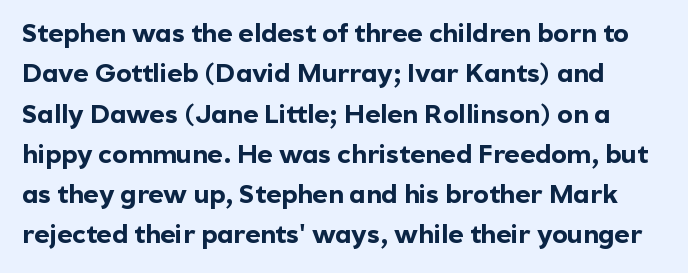
{"italic": "no", "bold": "yes", "underline": "no", "line_spacing": "normal", "line_spacing_ratio": 1.55, "letter_spacing": "normal", "letter_spacing_em": 0.0, "glyph_px": 26}
